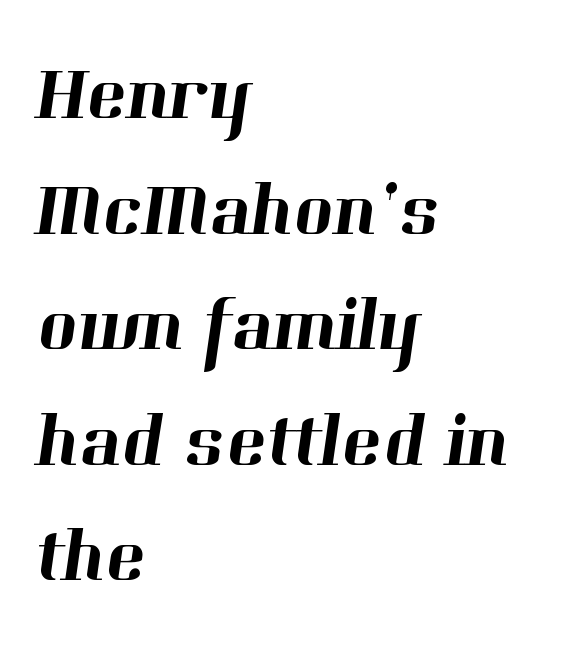
Q: Is the typeface a serif or a sans-serif typeface? A: Serif.
Q: Is the text underlined? A: No.
Q: How is the paragraph aligned? A: Left-aligned.
Q: Is the spacing between letters normal or unusually wide? A: Normal.
Q: Is the spacing between lines tight, normal or loose? A: Normal.
Q: Width (condensed, normal, or wide)? A: Normal.
Q: Stroke contrast? A: High.
Q: x-height? A: Medium.
Q: Monospaced? A: No.
